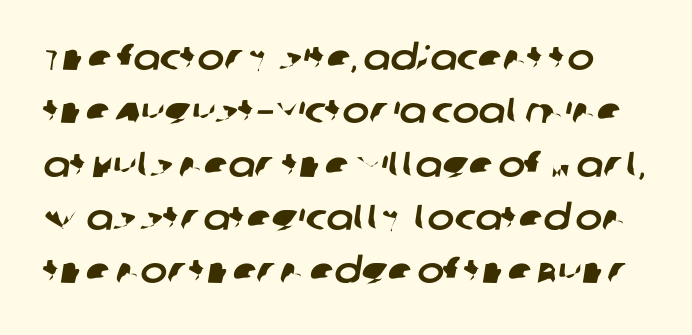
Q: Is the typeface a serif or a sans-serif typeface? A: Sans-serif.
Q: Is the text underlined? A: No.
Q: Is the spacing between letters normal or unusually wide? A: Normal.
Q: Is the spacing between lines tight, normal or loose? A: Normal.
Q: Width (condensed, normal, or wide)? A: Normal.
Q: Stroke contrast? A: Low.
Q: x-height? A: Large.
Q: Monospaced? A: No.
